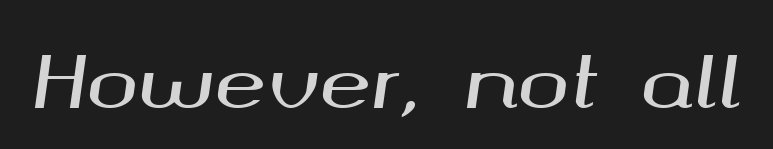
{"italic": "yes", "lean": "right", "slant_degrees": 8, "width": "wide", "stroke_contrast": "medium", "x_height": "medium", "monospaced": "no", "underline": "no", "letter_spacing": "normal", "letter_spacing_em": 0.0, "glyph_px": 70}
